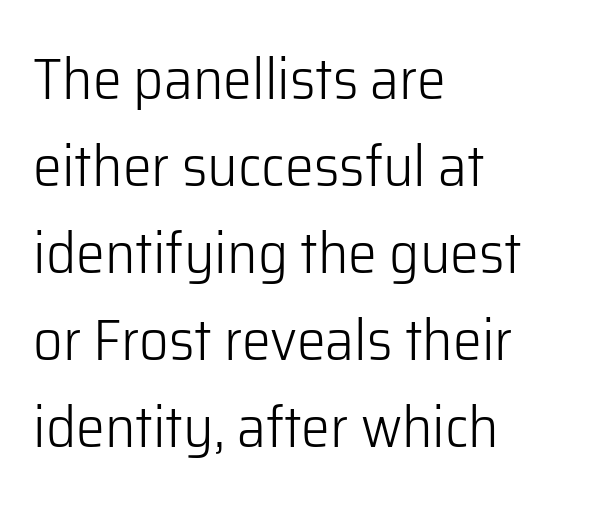
What kind of face is this? One without serifs — a sans. Honestly, there is no underline to notice here at all. Here the designer chose a conventional face with non-uniform glyph widths. Vertical spacing — default. The lines are quadded left. On a weight scale, this lands at 450 or below.
